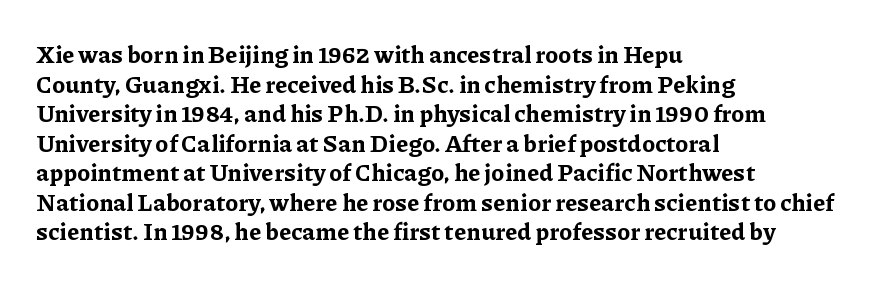
Nobody drew a line under any word here. The lettering stays uniformly vertical, giving the passage a roman look. Each word holds together tightly as a unit, with standard inter-letter gaps. A student would call this left alignment; a typographer would say flush left, rag right. Typographic density is high because the face is bold.
